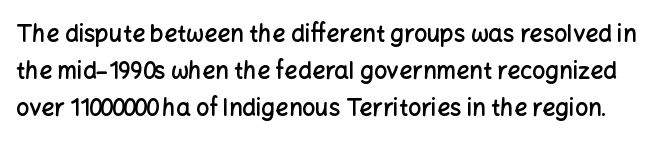
{"italic": "no", "bold": "semi", "underline": "no", "line_spacing": "normal", "line_spacing_ratio": 1.6, "letter_spacing": "normal", "letter_spacing_em": 0.0, "glyph_px": 23}
